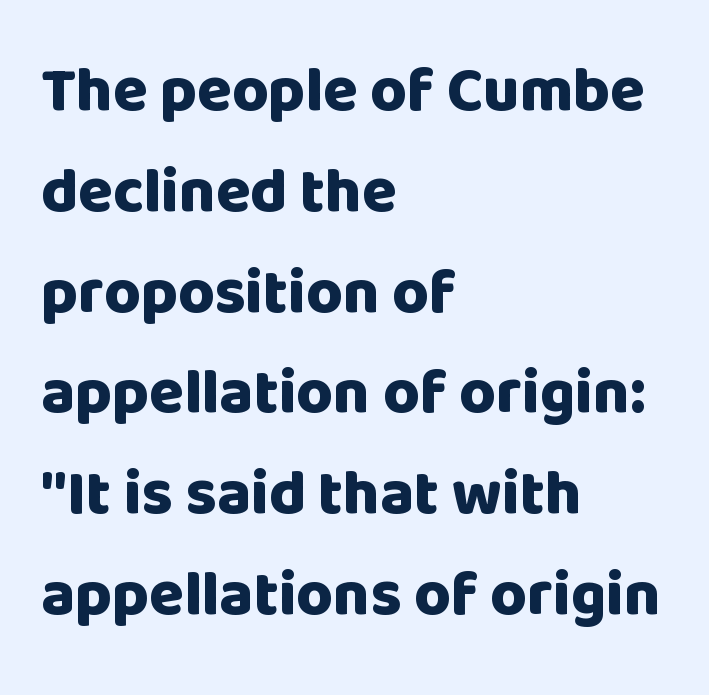
The image shows 63 px heavy sans-serif type, upright; set left-aligned, normal line spacing (1.6x), normal letter spacing, not underlined; low stroke contrast and a large x-height.
